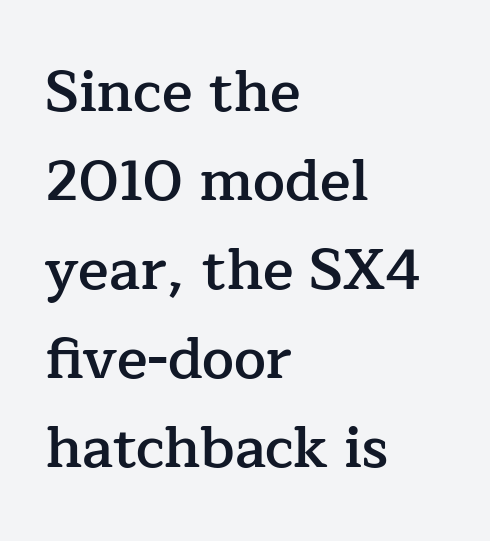
Q: Is the text bold? A: Semi-bold.
Q: Is the text italic (slanted)? A: No, it is upright.
Q: Is the typeface a serif or a sans-serif typeface? A: Serif.
Q: Is the text underlined? A: No.
Q: How is the paragraph aligned? A: Left-aligned.
Q: Is the spacing between letters normal or unusually wide? A: Normal.
Q: Is the spacing between lines tight, normal or loose? A: Normal.
Q: Width (condensed, normal, or wide)? A: Normal.
Q: Stroke contrast? A: Low.
Q: x-height? A: Medium.
Q: Monospaced? A: No.
